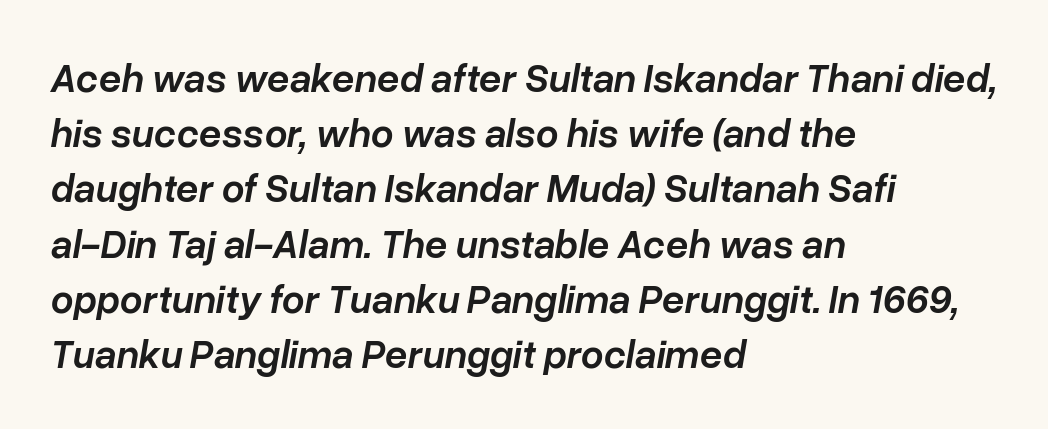
The image shows 40 px semibold type, italic (leaning right); set left-aligned, normal line spacing (1.38x), normal letter spacing, not underlined; low stroke contrast and a medium x-height.
